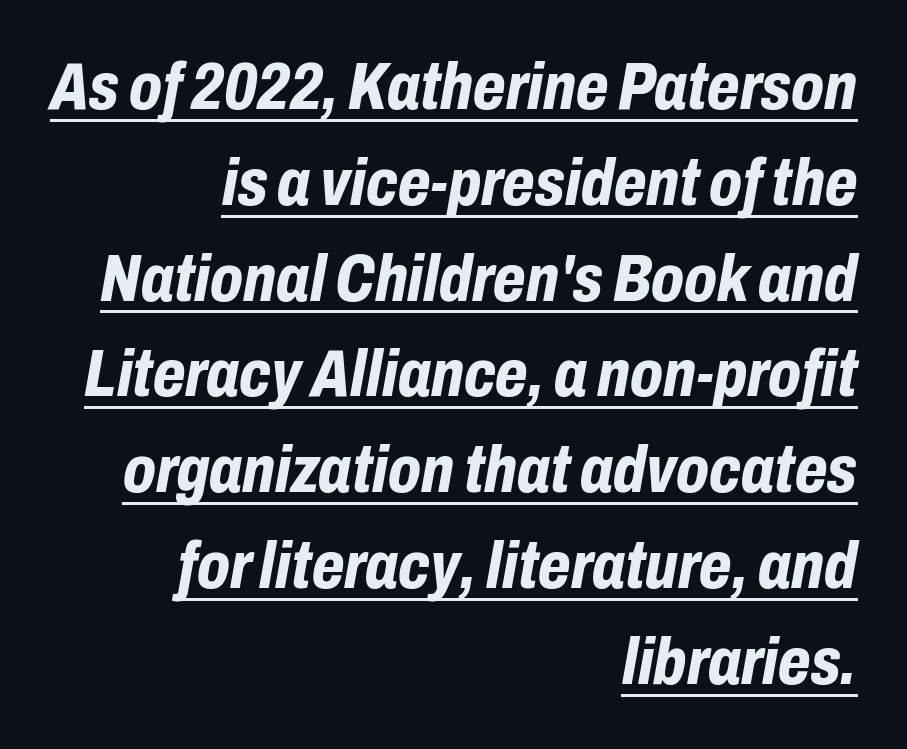
The image shows 67 px bold, condensed type, italic (leaning right); set right-aligned, normal line spacing (1.43x), normal letter spacing, underlined; low stroke contrast and a medium x-height.
